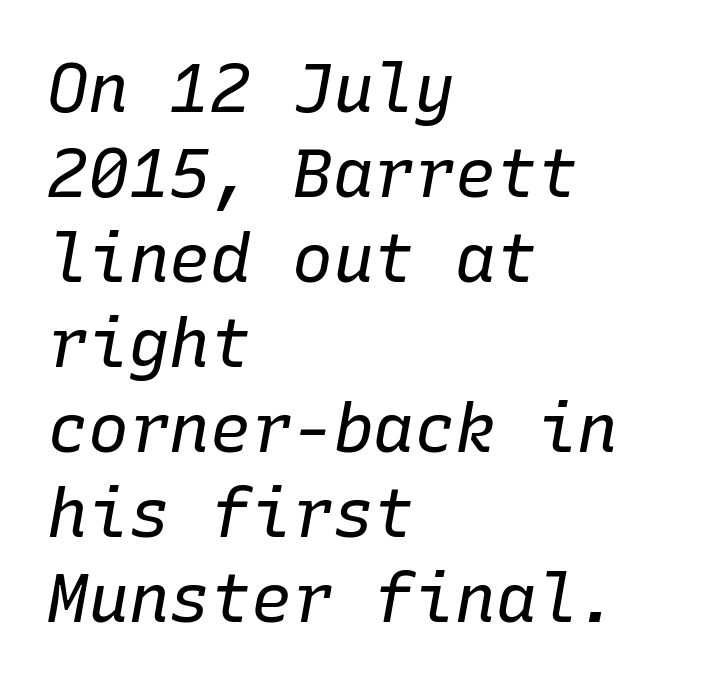
Q: Is the text bold? A: No.
Q: Is the text italic (slanted)? A: Yes, it leans right by about 10 degrees.
Q: Is the text underlined? A: No.
Q: How is the paragraph aligned? A: Left-aligned.
Q: Is the spacing between letters normal or unusually wide? A: Normal.
Q: Is the spacing between lines tight, normal or loose? A: Normal.
Q: Width (condensed, normal, or wide)? A: Normal.
Q: Stroke contrast? A: Low.
Q: x-height? A: Medium.
Q: Monospaced? A: Yes.
